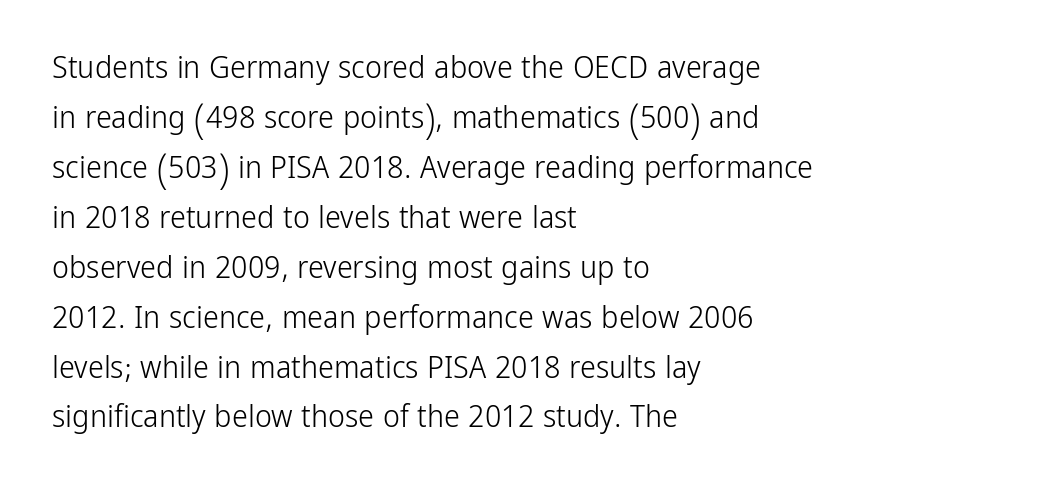
The glyphs in this specimen are sans serif. Is the letter spacing exaggerated? No — it looks like the ordinary default. Varying glyph widths throughout — classic text-font behaviour. Vertical strokes here are truly vertical.
